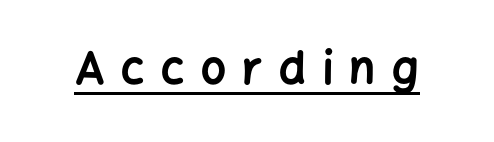
Here the glyphs are tracked loosely, breaking word shapes into spaced letters. Quick note: not italic, upright. Do the characters align in a grid? No, the font is proportional. Decoration check: the copy is underlined. Serif or sans? Sans — the stroke terminals are bare.
